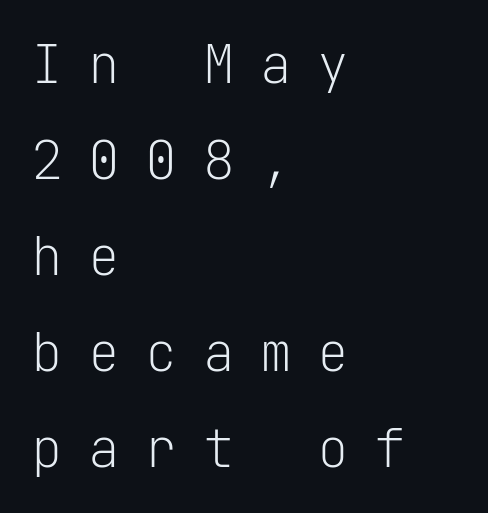
The image shows 53 px light sans-serif type, upright, monospaced; set left-aligned, line spacing 1.81x, unusually wide letter spacing (+0.48 em), not underlined; low stroke contrast and a medium x-height.
